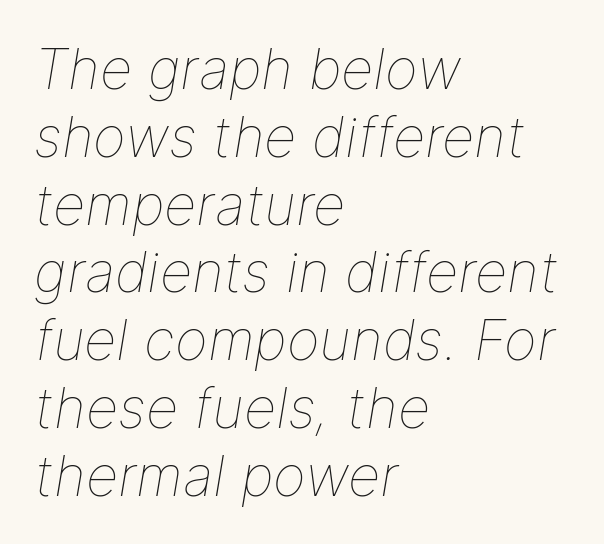
{"italic": "yes", "lean": "right", "slant_degrees": 9, "bold": "no", "weight": "thin", "width": "normal", "stroke_contrast": "low", "x_height": "medium", "monospaced": "no", "underline": "no", "align": "left", "line_spacing_ratio": 1.21, "letter_spacing": "normal", "letter_spacing_em": 0.0, "glyph_px": 56}
